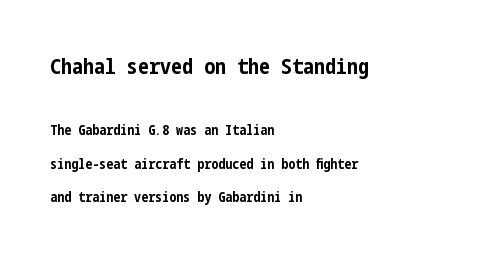
Q: Is the text bold? A: Yes.
Q: Is the text italic (slanted)? A: No, it is upright.
Q: Is the text underlined? A: No.
Q: How is the paragraph aligned? A: Left-aligned.
Q: Is the spacing between letters normal or unusually wide? A: Normal.
Q: Is the spacing between lines tight, normal or loose? A: Loose.
Q: Which block of text is set in a larger size, the first (top) or the second (bottom)? A: The first (top) one.
